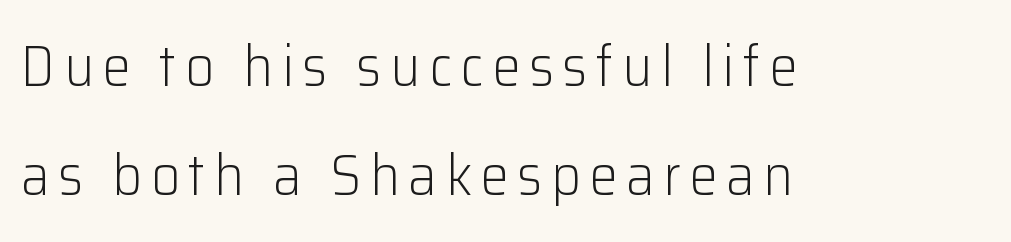
In CSS terms this would be text-align: left. Posture: straight, roman, zero tilt. Compared with typical paragraphs, the rows here are farther apart. Note: no serifs on the glyphs. On a weight scale, this lands at 450 or below.
